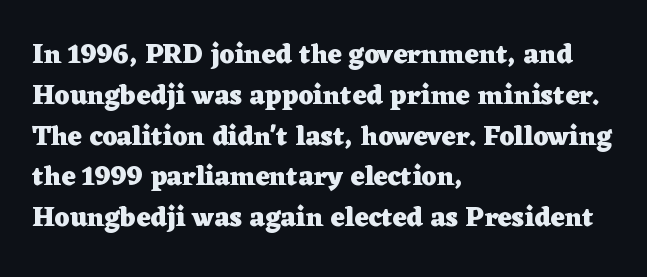
{"italic": "no", "bold": "yes", "underline": "no", "align": "left", "line_spacing": "normal", "line_spacing_ratio": 1.51, "letter_spacing": "normal", "letter_spacing_em": 0.0, "glyph_px": 27}
